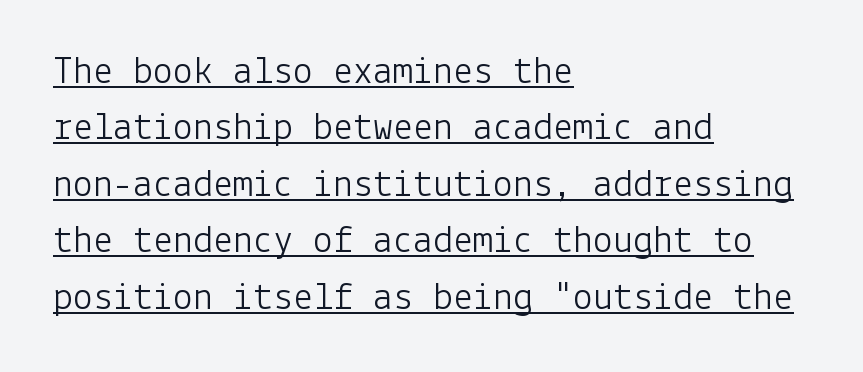
The image shows 40 px light sans-serif type, upright; set left-aligned, normal line spacing (1.41x), normal letter spacing, underlined; low stroke contrast and a medium x-height.
